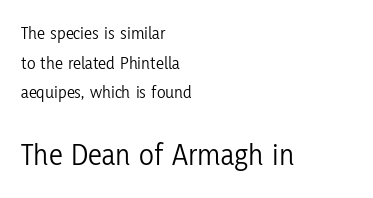
Q: Is the text bold? A: No.
Q: Is the text italic (slanted)? A: No, it is upright.
Q: Is the typeface a serif or a sans-serif typeface? A: Sans-serif.
Q: Is the text underlined? A: No.
Q: How is the paragraph aligned? A: Left-aligned.
Q: Is the spacing between letters normal or unusually wide? A: Normal.
Q: Is the spacing between lines tight, normal or loose? A: Normal.
Q: Which block of text is set in a larger size, the first (top) or the second (bottom)? A: The second (bottom) one.
Q: Width (condensed, normal, or wide)? A: Condensed.
Q: Stroke contrast? A: Low.
Q: x-height? A: Medium.
Q: Monospaced? A: No.
